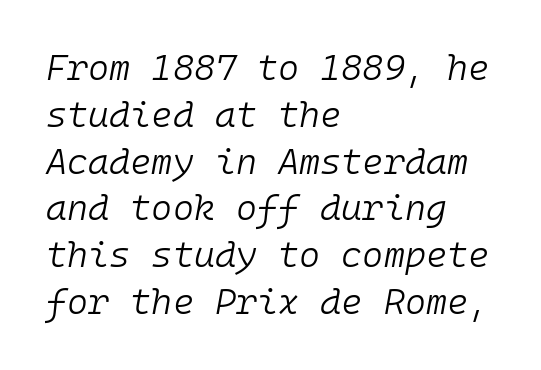
Q: Is the text bold? A: No.
Q: Is the text italic (slanted)? A: Yes, it leans right by about 10 degrees.
Q: Is the text underlined? A: No.
Q: How is the paragraph aligned? A: Left-aligned.
Q: Is the spacing between letters normal or unusually wide? A: Normal.
Q: Is the spacing between lines tight, normal or loose? A: Normal.
Q: Width (condensed, normal, or wide)? A: Normal.
Q: Stroke contrast? A: Low.
Q: x-height? A: Medium.
Q: Monospaced? A: Yes.
